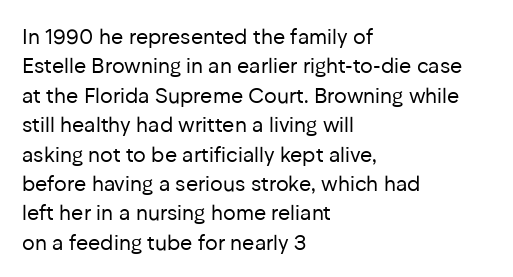
A clean baseline with only descenders dipping below it. If you drew a line through each stem, it would be perfectly vertical. Honestly, the row spacing looks completely unremarkable. Is this a heavy cut? Hardly; it is regular or lighter.
